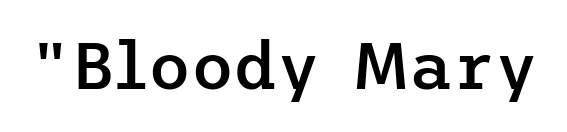
{"serif": "no", "italic": "no", "bold": "semi", "weight": "semibold", "width": "normal", "stroke_contrast": "low", "x_height": "medium", "underline": "no", "letter_spacing": "normal", "letter_spacing_em": 0.0, "glyph_px": 66}
